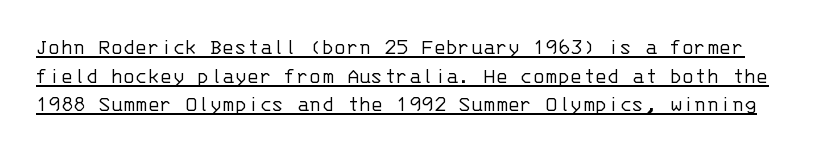
The image shows 23 px text type, upright; set line spacing 1.24x, normal letter spacing, underlined.
